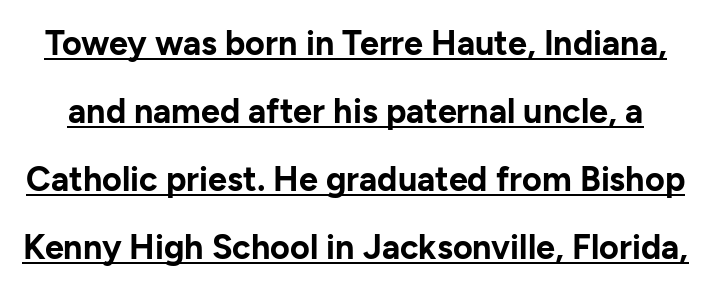
The image shows 34 px bold sans-serif type, upright; set loose line spacing (2.0x), normal letter spacing, underlined; low stroke contrast and a medium x-height.
